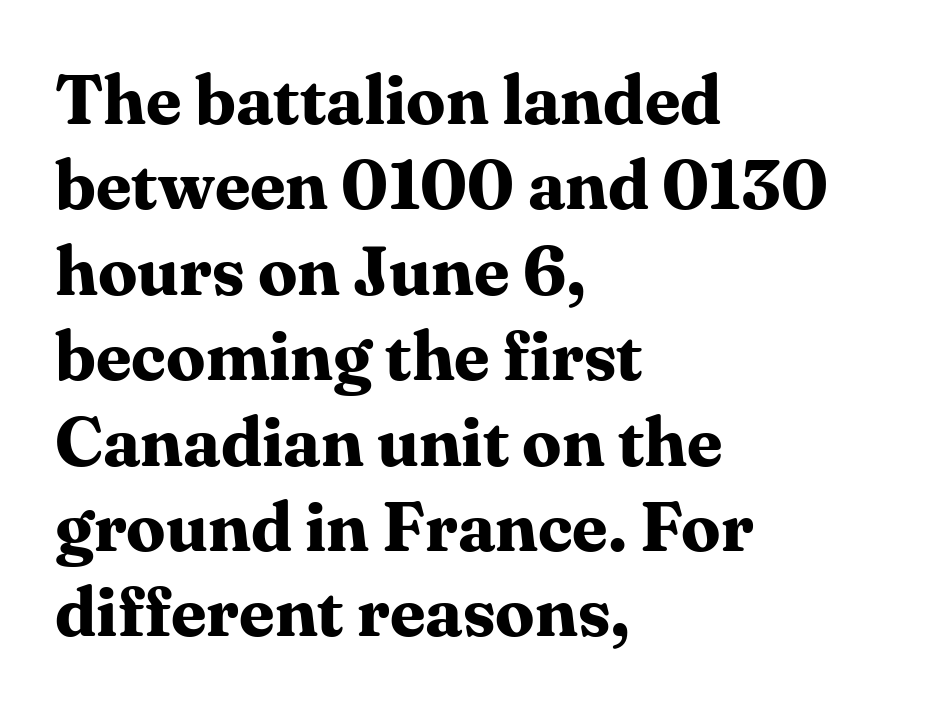
Q: Is the text bold? A: Yes.
Q: Is the text italic (slanted)? A: No, it is upright.
Q: Is the typeface a serif or a sans-serif typeface? A: Serif.
Q: Is the text underlined? A: No.
Q: How is the paragraph aligned? A: Left-aligned.
Q: Is the spacing between letters normal or unusually wide? A: Normal.
Q: Width (condensed, normal, or wide)? A: Normal.
Q: Stroke contrast? A: Medium.
Q: x-height? A: Medium.
Q: Monospaced? A: No.
